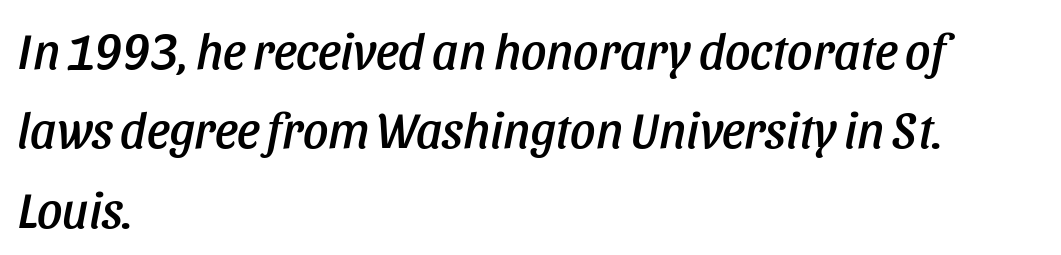
The passage shown is typed in a proportional face where columns would drift. Tracking here is standard; glyphs follow each other at the usual distance. Characters are canted at an angle relative to the baseline's perpendicular. Has an underline been added? It has not.
